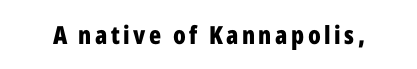
Weight check: bold — yes, fully. Ascenders rise straight up at ninety degrees. The string is rendered with underlining switched off.
